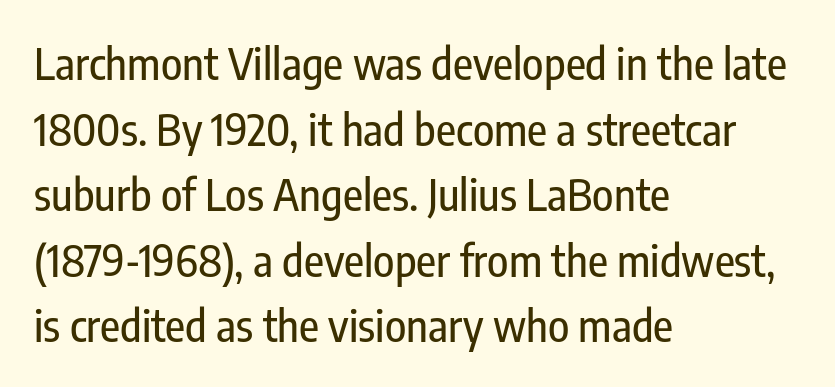
{"serif": "no", "italic": "no", "width": "condensed", "stroke_contrast": "low", "x_height": "medium", "monospaced": "no", "underline": "no", "align": "left", "line_spacing": "normal", "line_spacing_ratio": 1.49, "letter_spacing": "normal", "letter_spacing_em": 0.0, "glyph_px": 44}
